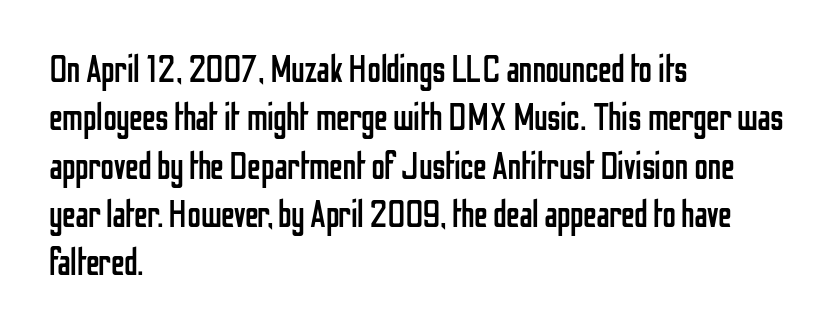
{"serif": "no", "italic": "no", "bold": "no", "weight": "regular", "width": "condensed", "stroke_contrast": "low", "x_height": "medium", "monospaced": "no", "underline": "no", "align": "left", "line_spacing": "normal", "line_spacing_ratio": 1.27, "letter_spacing": "normal", "letter_spacing_em": 0.0, "glyph_px": 38}
